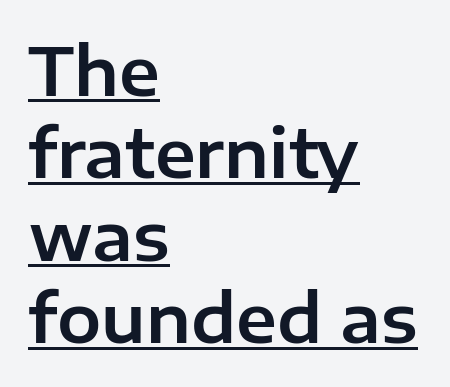
{"serif": "no", "italic": "no", "width": "normal", "stroke_contrast": "low", "x_height": "medium", "monospaced": "no", "underline": "yes", "align": "left", "line_spacing": "normal", "line_spacing_ratio": 1.25, "letter_spacing": "normal", "letter_spacing_em": 0.0, "glyph_px": 66}
